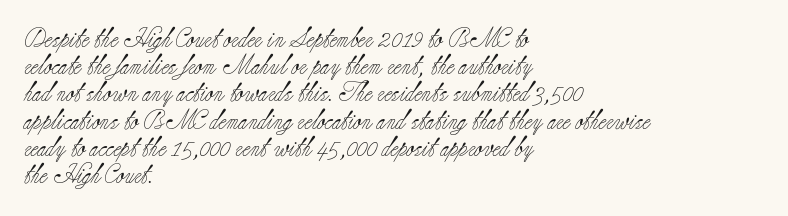
Q: Is the text bold? A: No.
Q: Is the text italic (slanted)? A: Yes.
Q: Is the text underlined? A: No.
Q: How is the paragraph aligned? A: Left-aligned.
Q: Is the spacing between letters normal or unusually wide? A: Normal.
Q: Is the spacing between lines tight, normal or loose? A: Normal.
